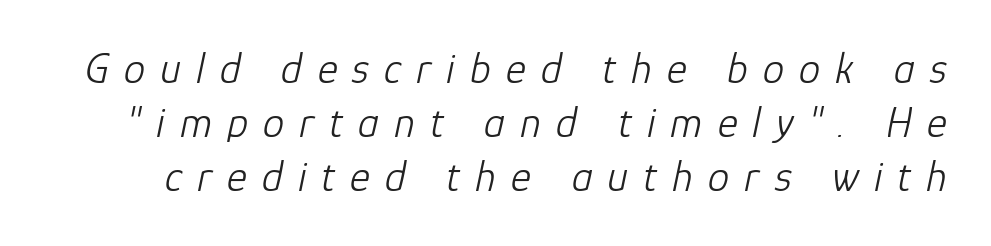
{"italic": "yes", "lean": "right", "slant_degrees": 12, "bold": "no", "weight": "light", "width": "normal", "stroke_contrast": "low", "x_height": "medium", "monospaced": "no", "underline": "no", "line_spacing": "normal", "line_spacing_ratio": 1.26, "letter_spacing": "wide", "letter_spacing_em": 0.35, "glyph_px": 43}
